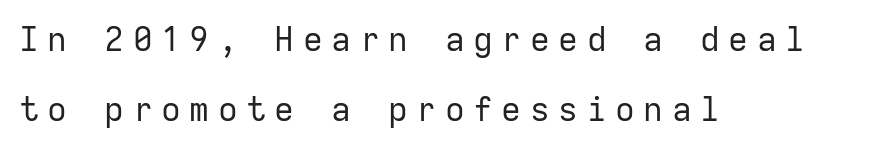
{"serif": "no", "italic": "no", "bold": "no", "weight": "regular", "width": "normal", "stroke_contrast": "low", "x_height": "medium", "monospaced": "yes", "underline": "no", "align": "left", "line_spacing": "loose", "line_spacing_ratio": 2.11, "letter_spacing": "wide", "letter_spacing_em": 0.26, "glyph_px": 33}
